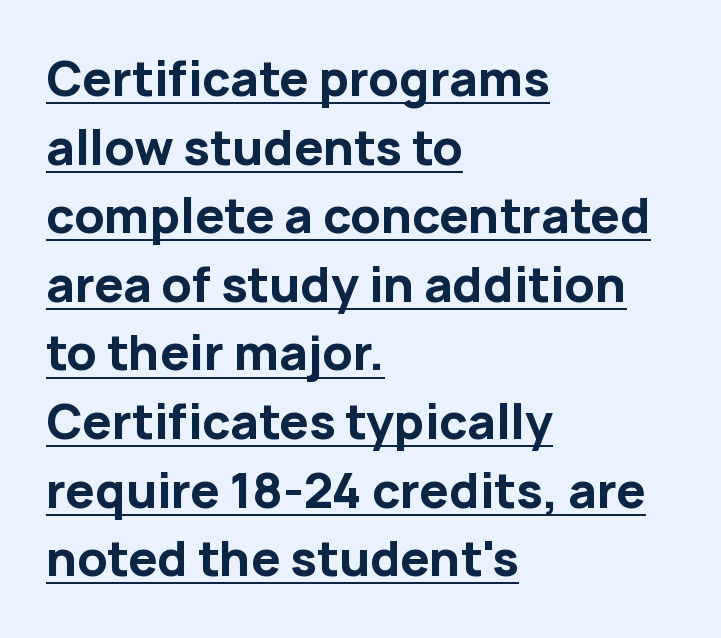
Q: Is the text bold? A: Yes.
Q: Is the text italic (slanted)? A: No, it is upright.
Q: Is the typeface a serif or a sans-serif typeface? A: Sans-serif.
Q: Is the text underlined? A: Yes.
Q: How is the paragraph aligned? A: Left-aligned.
Q: Is the spacing between letters normal or unusually wide? A: Normal.
Q: Is the spacing between lines tight, normal or loose? A: Normal.
Q: Width (condensed, normal, or wide)? A: Normal.
Q: Stroke contrast? A: Low.
Q: x-height? A: Medium.
Q: Monospaced? A: No.
